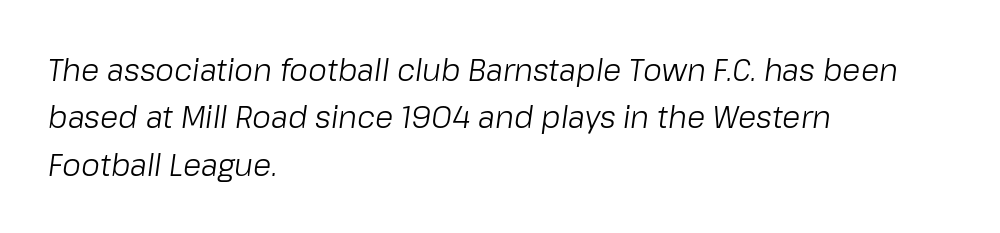
The image shows 30 px light type, italic (leaning right); set left-aligned, normal line spacing (1.58x), normal letter spacing, not underlined; low stroke contrast and a medium x-height.
